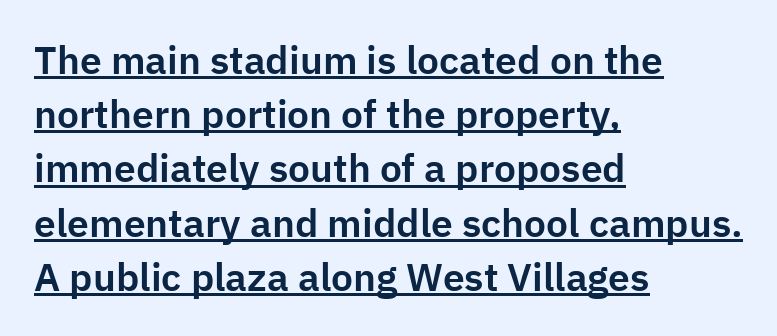
Notice how the passage keeps a crisp vertical edge on the left only. It's the straight-up-and-down kind of type. Interline gaps are of average width in this sample. These lines are rendered in a variable-pitch font. Compared with undecorated copy, this sample adds a rule below the words. Each letter's strokes conclude bluntly, with no projecting serifs.
